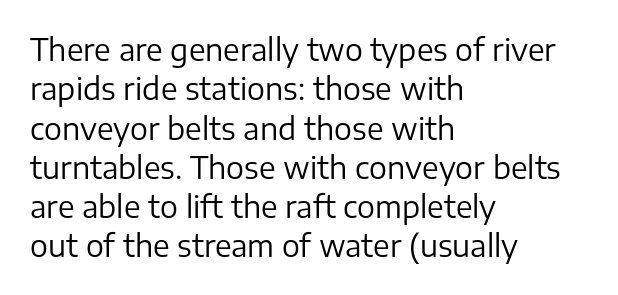
Q: Is the text bold? A: No.
Q: Is the text italic (slanted)? A: No, it is upright.
Q: Is the typeface a serif or a sans-serif typeface? A: Sans-serif.
Q: Is the text underlined? A: No.
Q: How is the paragraph aligned? A: Left-aligned.
Q: Is the spacing between letters normal or unusually wide? A: Normal.
Q: Is the spacing between lines tight, normal or loose? A: Normal.
Q: Width (condensed, normal, or wide)? A: Normal.
Q: Stroke contrast? A: Low.
Q: x-height? A: Medium.
Q: Monospaced? A: No.
